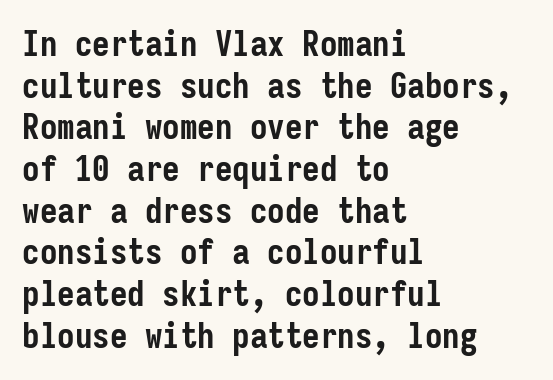
{"serif": "no", "italic": "no", "bold": "yes", "weight": "semibold", "width": "condensed", "stroke_contrast": "low", "x_height": "medium", "monospaced": "yes", "underline": "no", "align": "left", "line_spacing_ratio": 1.19, "letter_spacing": "normal", "letter_spacing_em": 0.0, "glyph_px": 35}
